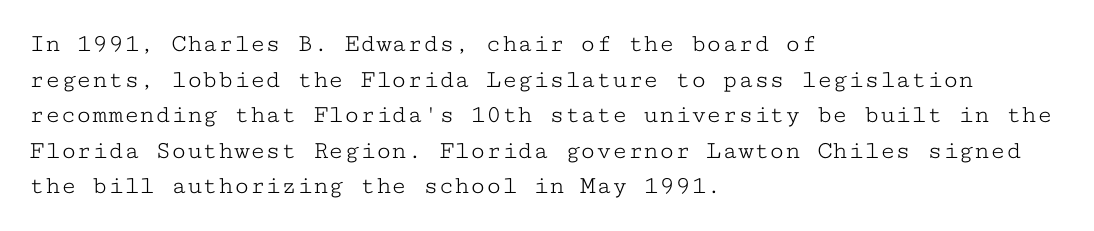
The line texture is even and compact thanks to regular tracking. Honestly, the row spacing looks completely unremarkable. Every row of glyphs begins at an identical x-position on the left. The letters stand straight up with perfectly vertical stems. Stroke thickness stays within the range of a standard reading face or lighter. Unmarked baselines from the first word to the last.
